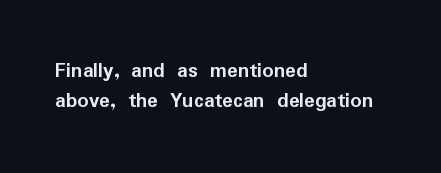
Q: Is the text bold? A: Yes.
Q: Is the text italic (slanted)? A: No, it is upright.
Q: Is the text underlined? A: No.
Q: How is the paragraph aligned? A: Left-aligned.
Q: Is the spacing between letters normal or unusually wide? A: Normal.
Q: Is the spacing between lines tight, normal or loose? A: Normal.
